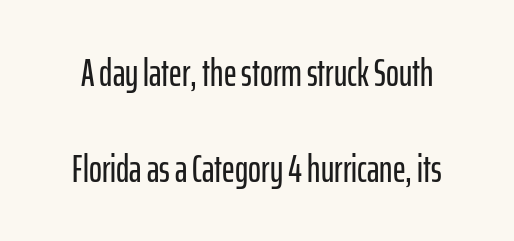
In terms of letterspacing, this is plain default setting. A typesetter would call this proportional, since set widths differ per character. This sample uses a sans-serif face. Has an underline been added? It has not. The lettering stays uniformly vertical, giving the passage a roman look.
